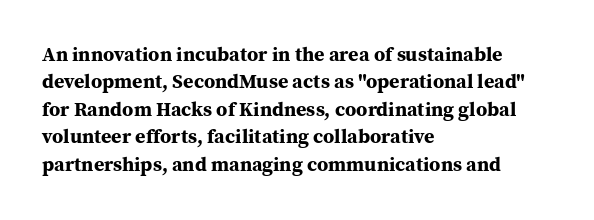
Q: Is the text bold? A: Yes.
Q: Is the text italic (slanted)? A: No, it is upright.
Q: Is the text underlined? A: No.
Q: How is the paragraph aligned? A: Left-aligned.
Q: Is the spacing between letters normal or unusually wide? A: Normal.
Q: Is the spacing between lines tight, normal or loose? A: Normal.
